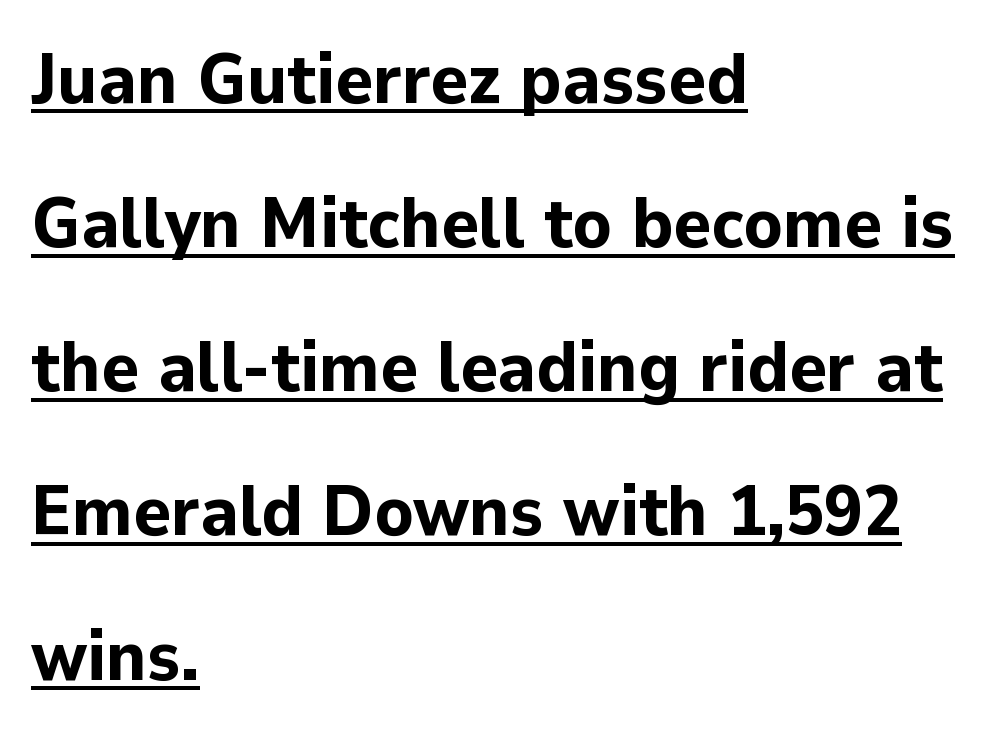
Proportional: the letters do not fall into vertical columns. A sans-serif font was chosen for this passage. Rendered with straight, roman letterforms. How heavy is the stroke? Heavy — this is a bold.
